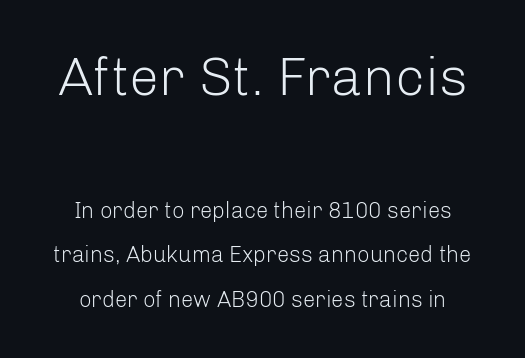
Is this a heavy cut? Hardly; it is regular or lighter. This sample has the flowing, uneven cadence of proportional lettering. These lines keep a tight, regular rhythm from letter to letter. This rendering features lettering with no underline.
